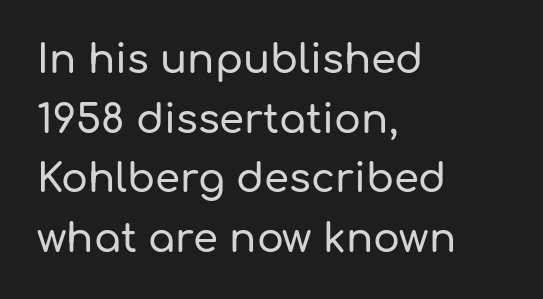
Q: Is the text italic (slanted)? A: No, it is upright.
Q: Is the typeface a serif or a sans-serif typeface? A: Sans-serif.
Q: Is the text underlined? A: No.
Q: How is the paragraph aligned? A: Left-aligned.
Q: Is the spacing between letters normal or unusually wide? A: Normal.
Q: Is the spacing between lines tight, normal or loose? A: Normal.
Q: Width (condensed, normal, or wide)? A: Normal.
Q: Stroke contrast? A: Low.
Q: x-height? A: Medium.
Q: Monospaced? A: No.
